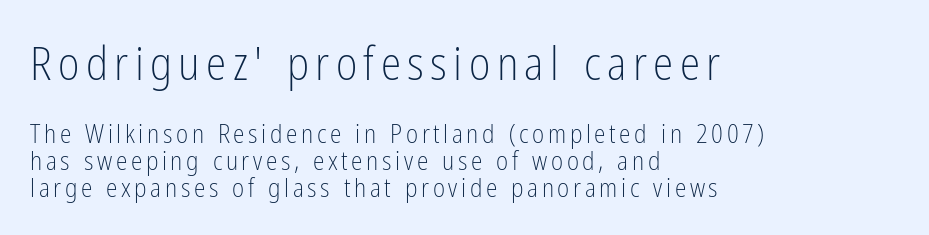
{"serif": "no", "italic": "no", "bold": "no", "weight": "light", "width": "condensed", "stroke_contrast": "low", "x_height": "medium", "monospaced": "no", "underline": "no", "align": "left", "line_spacing": "tight", "line_spacing_ratio": 1.04, "larger_block": "first", "size_ratio": 1.77, "glyph_px": 46}
